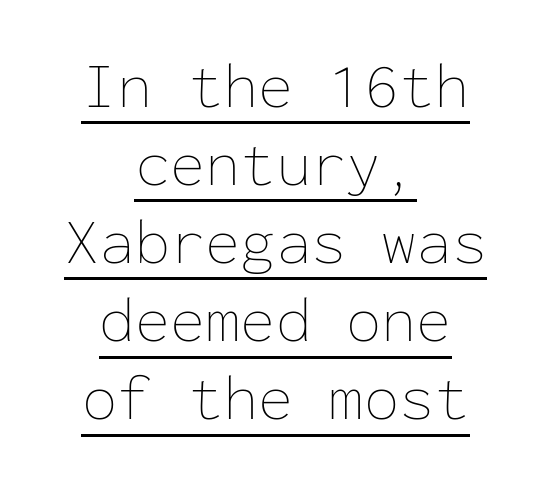
Q: Is the text bold? A: No.
Q: Is the text italic (slanted)? A: No, it is upright.
Q: Is the text underlined? A: Yes.
Q: How is the paragraph aligned? A: Centered.
Q: Is the spacing between letters normal or unusually wide? A: Normal.
Q: Width (condensed, normal, or wide)? A: Normal.
Q: Stroke contrast? A: Low.
Q: x-height? A: Medium.
Q: Monospaced? A: Yes.
